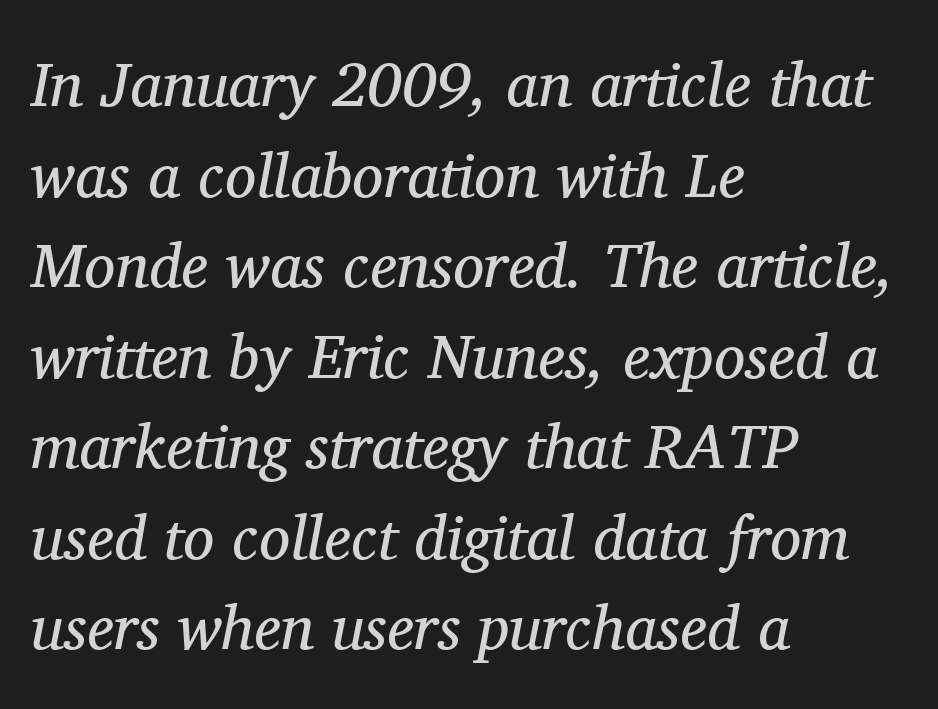
Tracking value appears to be zero — textbook default spacing. Is the type slanted? Yes — the strokes lean at a clear angle. Observe the serifs anchoring each vertical stroke in this sample. Letters have the restrained weight of plain body copy at most. You could not count columns in this text — the font is proportionally spaced. Vertical spacing — default.
